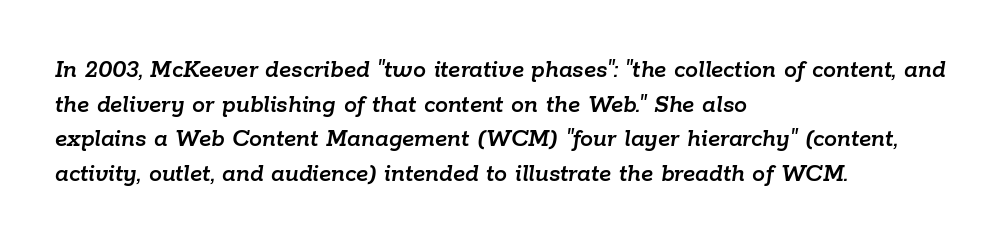
The image shows 26 px text type, italic (leaning right); set left-aligned, normal line spacing (1.33x), normal letter spacing, not underlined.
